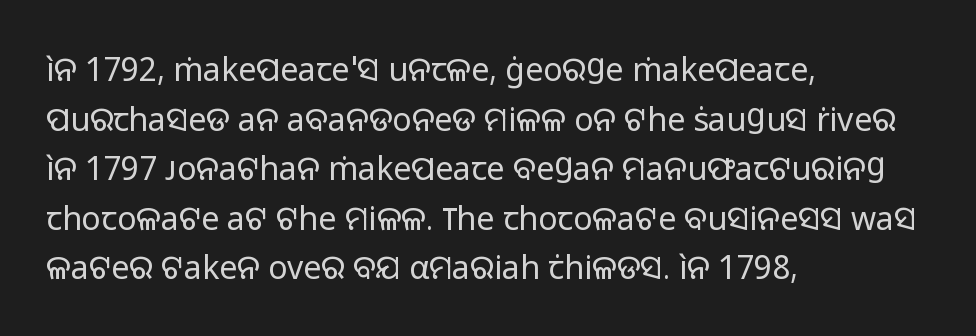
Q: Is the text bold? A: No.
Q: Is the text italic (slanted)? A: No, it is upright.
Q: Is the typeface a serif or a sans-serif typeface? A: Sans-serif.
Q: Is the text underlined? A: No.
Q: How is the paragraph aligned? A: Left-aligned.
Q: Is the spacing between letters normal or unusually wide? A: Normal.
Q: Is the spacing between lines tight, normal or loose? A: Normal.
Q: Width (condensed, normal, or wide)? A: Normal.
Q: Stroke contrast? A: Low.
Q: x-height? A: Medium.
Q: Monospaced? A: No.
